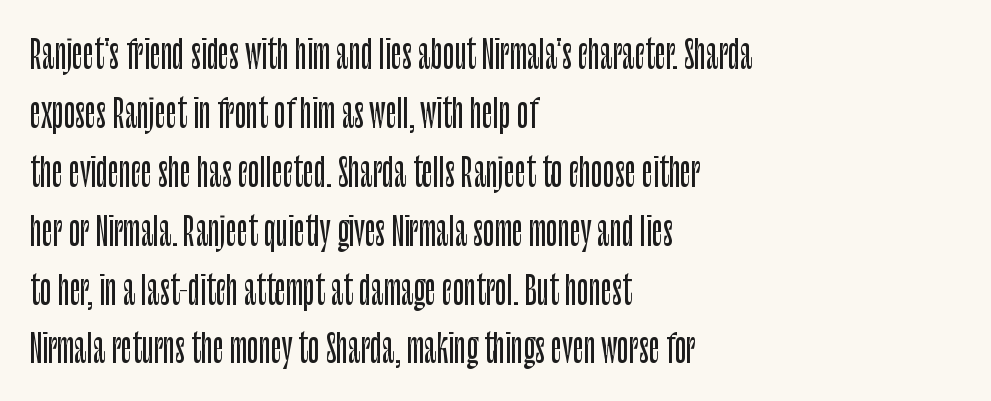
Q: Is the text italic (slanted)? A: No, it is upright.
Q: Is the typeface a serif or a sans-serif typeface? A: Sans-serif.
Q: Is the text underlined? A: No.
Q: How is the paragraph aligned? A: Left-aligned.
Q: Is the spacing between letters normal or unusually wide? A: Normal.
Q: Is the spacing between lines tight, normal or loose? A: Normal.
Q: Width (condensed, normal, or wide)? A: Condensed.
Q: Stroke contrast? A: Low.
Q: x-height? A: Large.
Q: Monospaced? A: No.
